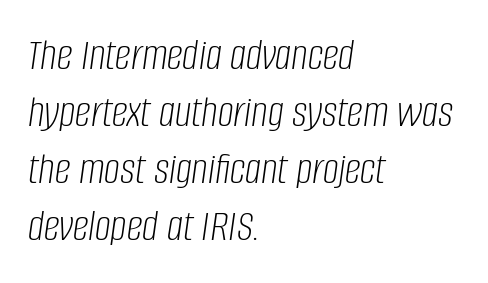
Q: Is the text bold? A: No.
Q: Is the text italic (slanted)? A: Yes, it leans right by about 8 degrees.
Q: Is the text underlined? A: No.
Q: How is the paragraph aligned? A: Left-aligned.
Q: Is the spacing between letters normal or unusually wide? A: Normal.
Q: Is the spacing between lines tight, normal or loose? A: Normal.
Q: Width (condensed, normal, or wide)? A: Condensed.
Q: Stroke contrast? A: Low.
Q: x-height? A: Large.
Q: Monospaced? A: No.
